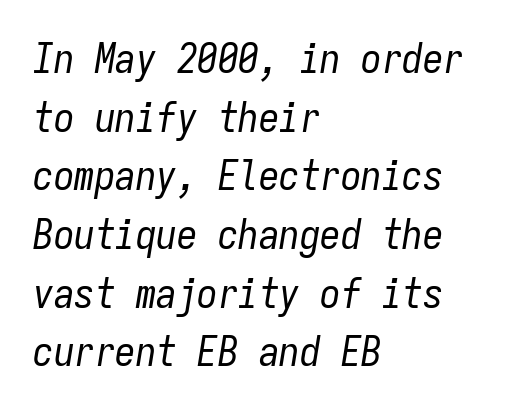
The image shows 41 px regular-weight, condensed type, italic (leaning right), monospaced; set left-aligned, normal line spacing (1.43x), normal letter spacing, not underlined; low stroke contrast and a medium x-height.
